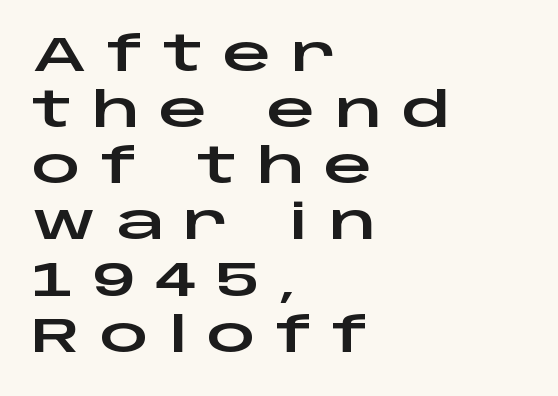
Caption: expanded tracking, letters set apart. The passage shown is typeset with a sans-serif family. Every character sits straight up, as roman type does. This sample has the flowing, uneven cadence of proportional lettering. Caption: multi-line text, flush left, ragged right.
